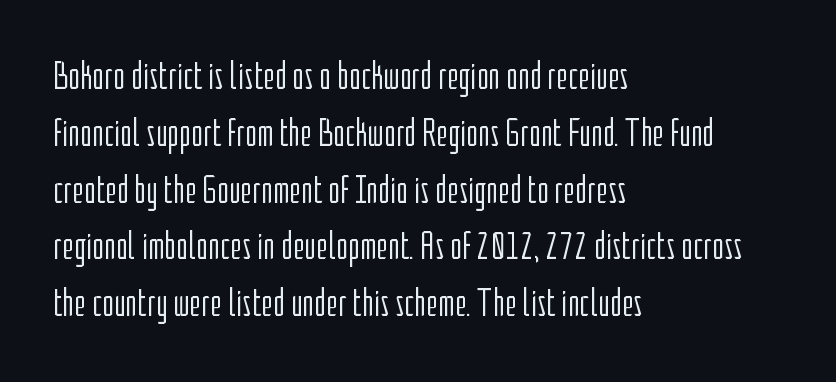
Q: Is the text bold? A: No.
Q: Is the text italic (slanted)? A: No, it is upright.
Q: Is the typeface a serif or a sans-serif typeface? A: Sans-serif.
Q: Is the text underlined? A: No.
Q: How is the paragraph aligned? A: Left-aligned.
Q: Is the spacing between letters normal or unusually wide? A: Normal.
Q: Is the spacing between lines tight, normal or loose? A: Normal.
Q: Width (condensed, normal, or wide)? A: Condensed.
Q: Stroke contrast? A: Low.
Q: x-height? A: Medium.
Q: Monospaced? A: No.
